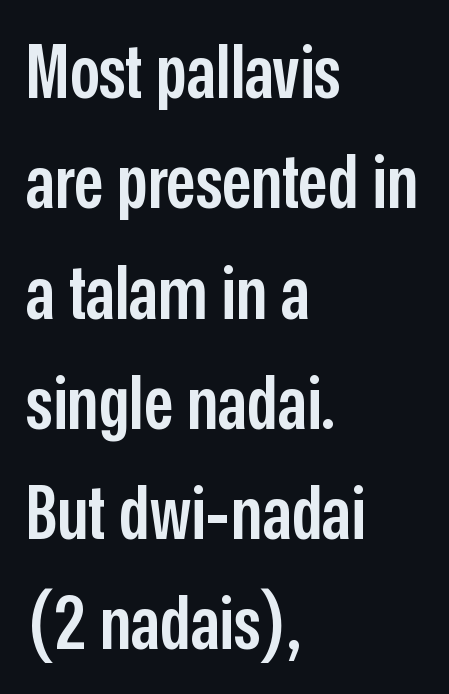
Q: Is the text bold? A: Semi-bold.
Q: Is the text italic (slanted)? A: No, it is upright.
Q: Is the typeface a serif or a sans-serif typeface? A: Sans-serif.
Q: Is the text underlined? A: No.
Q: How is the paragraph aligned? A: Left-aligned.
Q: Is the spacing between letters normal or unusually wide? A: Normal.
Q: Is the spacing between lines tight, normal or loose? A: Normal.
Q: Width (condensed, normal, or wide)? A: Condensed.
Q: Stroke contrast? A: Low.
Q: x-height? A: Medium.
Q: Monospaced? A: No.
